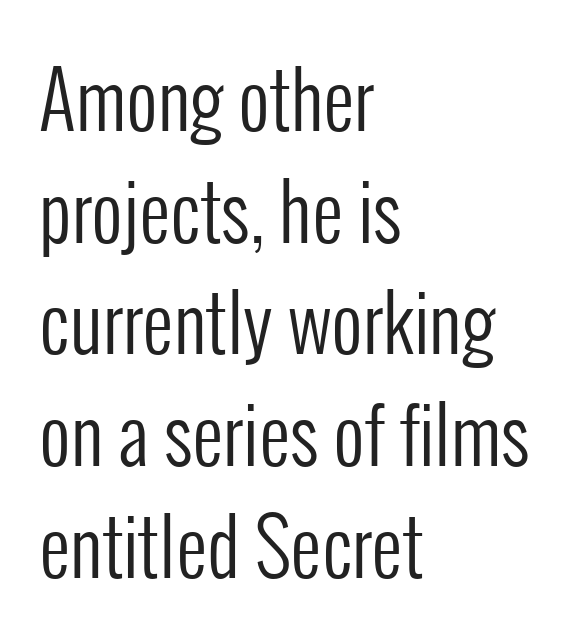
The face used here is rendered with its standard letterfit. Character widths vary here, with narrow letters taking less room than wide ones. Ink coverage per letter is moderate at most. Grotesque or geometric, the face here clearly has no serifs. This rendering features lettering with no underline.
